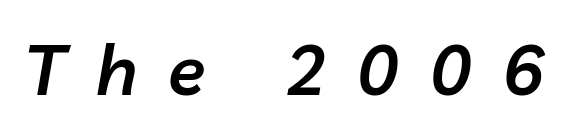
{"italic": "yes", "lean": "right", "slant_degrees": 10, "bold": "semi", "weight": "semibold", "width": "normal", "stroke_contrast": "low", "x_height": "medium", "monospaced": "no", "underline": "no", "letter_spacing": "wide", "letter_spacing_em": 0.45, "glyph_px": 69}
